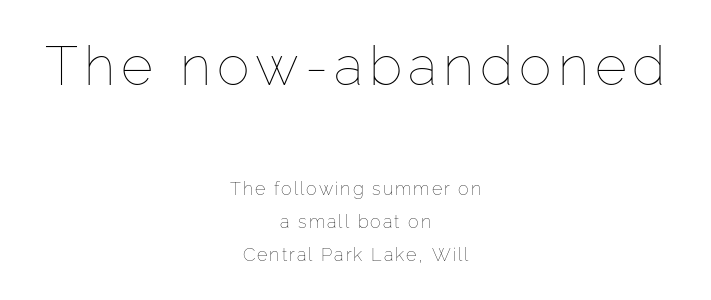
Q: Is the text bold? A: No.
Q: Is the text italic (slanted)? A: No, it is upright.
Q: Is the text underlined? A: No.
Q: How is the paragraph aligned? A: Centered.
Q: Which block of text is set in a larger size, the first (top) or the second (bottom)? A: The first (top) one.
Q: Width (condensed, normal, or wide)? A: Normal.
Q: Stroke contrast? A: Low.
Q: x-height? A: Medium.
Q: Monospaced? A: No.
